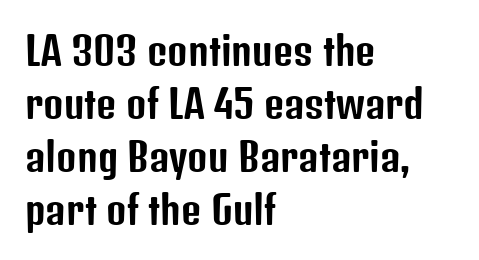
{"serif": "no", "italic": "no", "width": "condensed", "stroke_contrast": "low", "x_height": "medium", "monospaced": "no", "underline": "no", "align": "left", "line_spacing": "normal", "line_spacing_ratio": 1.36, "letter_spacing": "normal", "letter_spacing_em": 0.0, "glyph_px": 39}
